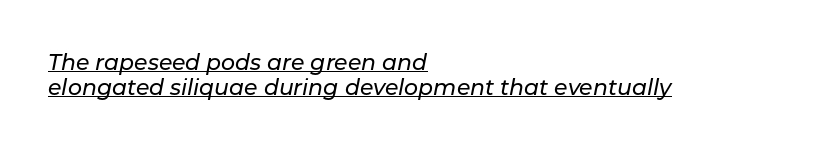
Does extra space separate the letters? No, they use regular spacing. These lines huddle together more closely than default settings would place them. The rag falls on the right side of this text block. Does a line run under the words? Yes, clearly. The specimen reads as italic at a glance.
